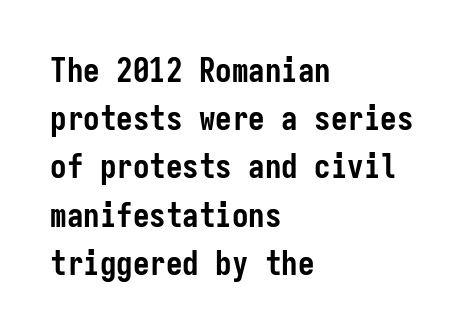
Q: Is the text bold? A: Yes.
Q: Is the text italic (slanted)? A: No, it is upright.
Q: Is the typeface a serif or a sans-serif typeface? A: Sans-serif.
Q: Is the text underlined? A: No.
Q: How is the paragraph aligned? A: Left-aligned.
Q: Is the spacing between letters normal or unusually wide? A: Normal.
Q: Is the spacing between lines tight, normal or loose? A: Normal.
Q: Width (condensed, normal, or wide)? A: Condensed.
Q: Stroke contrast? A: Low.
Q: x-height? A: Medium.
Q: Monospaced? A: Yes.
